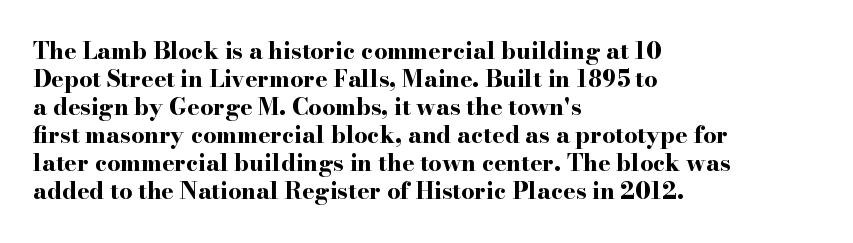
Q: Is the text bold? A: Yes.
Q: Is the text italic (slanted)? A: No, it is upright.
Q: Is the text underlined? A: No.
Q: How is the paragraph aligned? A: Left-aligned.
Q: Is the spacing between letters normal or unusually wide? A: Normal.
